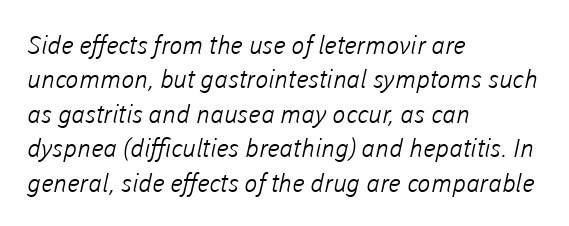
{"bold": "no", "underline": "no", "align": "left", "line_spacing": "normal", "line_spacing_ratio": 1.38, "letter_spacing": "normal", "letter_spacing_em": 0.0, "glyph_px": 25}
